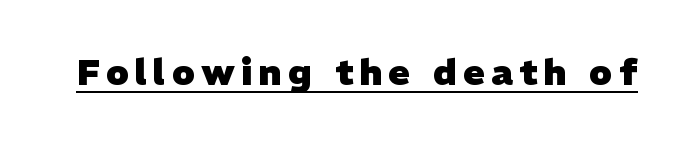
Q: Is the text bold? A: Yes.
Q: Is the typeface a serif or a sans-serif typeface? A: Sans-serif.
Q: Is the text underlined? A: Yes.
Q: Width (condensed, normal, or wide)? A: Normal.
Q: Stroke contrast? A: Low.
Q: x-height? A: Medium.
Q: Monospaced? A: No.
